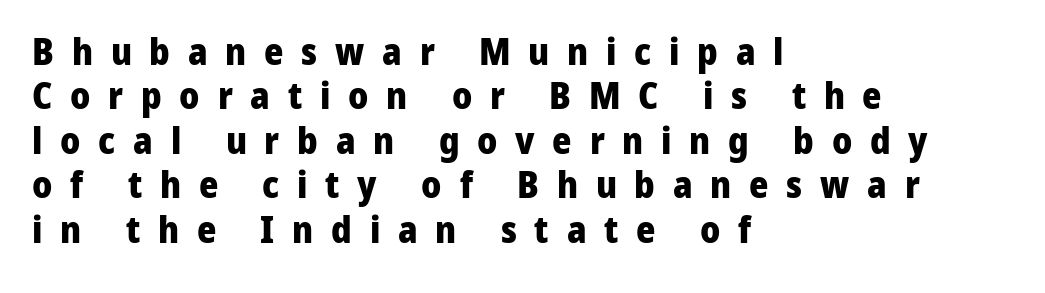
{"serif": "no", "italic": "no", "bold": "yes", "weight": "heavy", "width": "normal", "stroke_contrast": "low", "x_height": "medium", "monospaced": "no", "underline": "no", "align": "left", "line_spacing_ratio": 1.2, "letter_spacing": "wide", "letter_spacing_em": 0.48, "glyph_px": 37}
